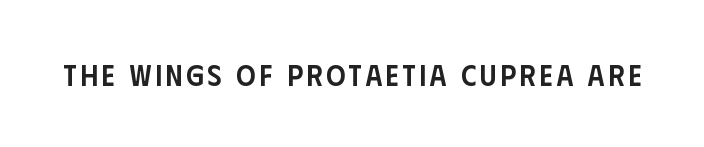
Every character sits straight up, as roman type does. This is moderately heavy type, rendered in semibold. Spacing verdict: proportional, widths tailored to each character. The glyphs are unaccompanied by any horizontal stroke below them. A typesetter would label this face a sans.
